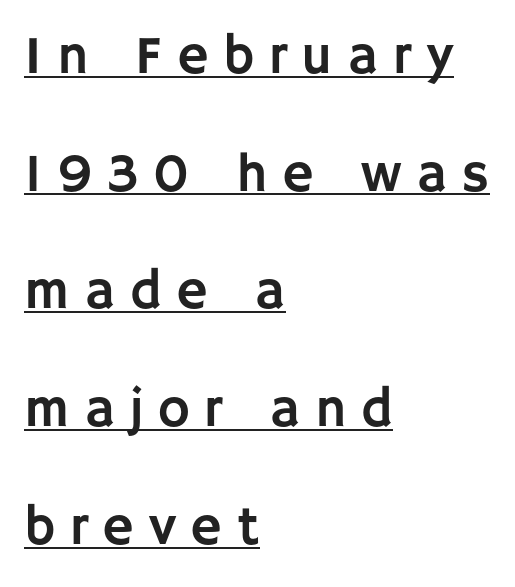
{"serif": "no", "italic": "no", "width": "normal", "stroke_contrast": "low", "x_height": "large", "monospaced": "no", "underline": "yes", "align": "left", "line_spacing": "loose", "line_spacing_ratio": 2.18, "letter_spacing": "wide", "letter_spacing_em": 0.27, "glyph_px": 54}
